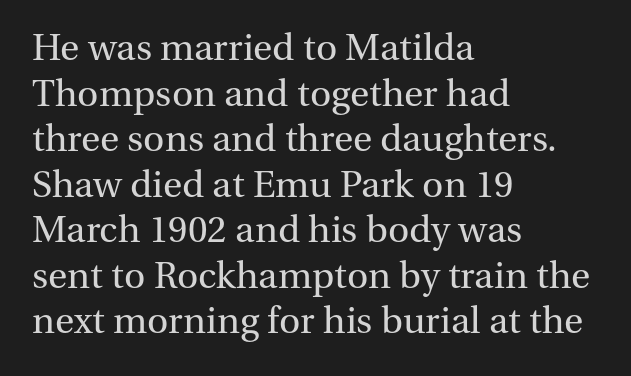
What stands out about the letter spacing? Nothing — it is the standard amount. The type sits square on the baseline with zero lean. To sum up the face: it has serifs. Any mark beneath the type? The region is blank.
